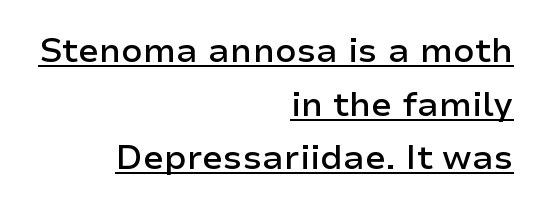
The image shows 34 px semibold sans-serif type, upright; set right-aligned, normal line spacing (1.58x), normal letter spacing, underlined; low stroke contrast and a medium x-height.
